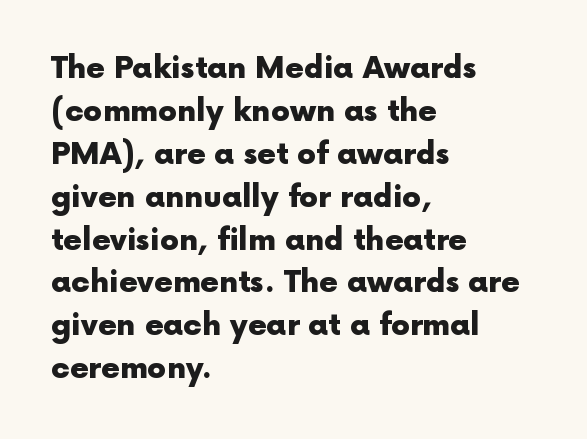
The axis of the letterforms is exactly vertical. Default kerning and tracking; the words read as compact shapes. Weight: bold. Whoever set this chose a conventional vertical rhythm.
